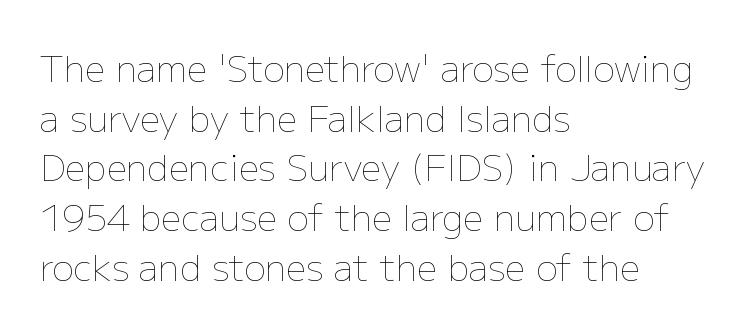
Every stem runs plumb, perpendicular to the baseline. The typeface has the unassuming heft of standard copy or less. The face used here is proportionally spaced, like ordinary book or web type. The glyphs are unaccompanied by any horizontal stroke below them. This sample uses plain, unmodified letter spacing. The designer left line spacing at the default.
